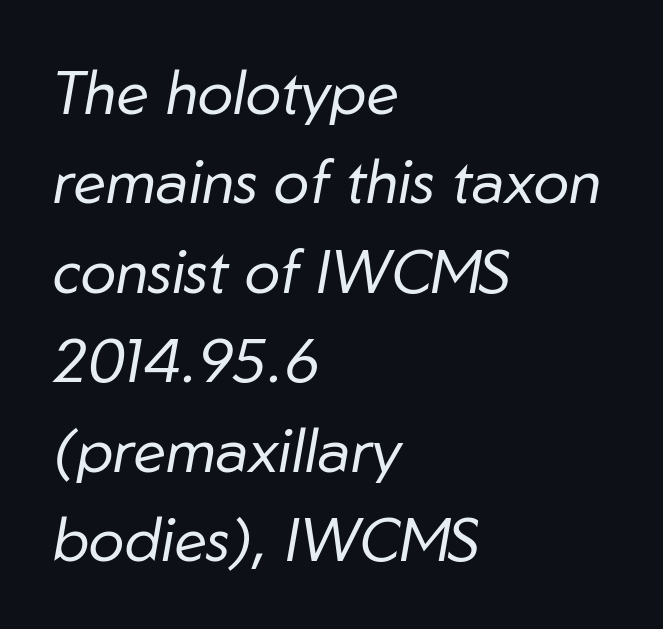
The image shows 60 px regular-weight type, italic (leaning right); set left-aligned, normal line spacing (1.49x), normal letter spacing, not underlined; low stroke contrast and a medium x-height.
